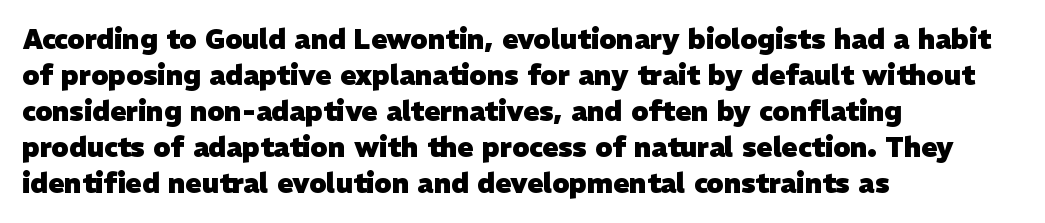
Q: Is the text bold? A: Yes.
Q: Is the text underlined? A: No.
Q: How is the paragraph aligned? A: Left-aligned.
Q: Is the spacing between letters normal or unusually wide? A: Normal.
Q: Is the spacing between lines tight, normal or loose? A: Normal.
